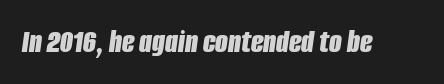
Lines of text with bare space underneath. A typesetter would call this proportional, since set widths differ per character. The glyphs have the mass of a bold cut. No extra tracking has been applied to these lines. Quick note: italic.
